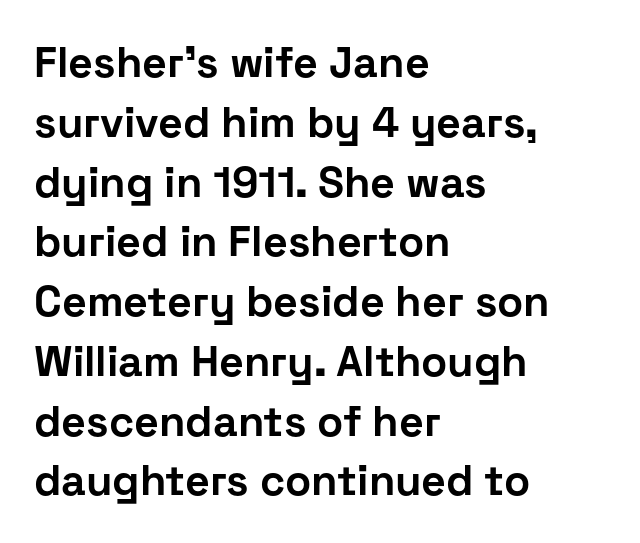
The image shows 43 px bold sans-serif type, upright; set left-aligned, normal line spacing (1.39x), normal letter spacing, not underlined; low stroke contrast and a medium x-height.
